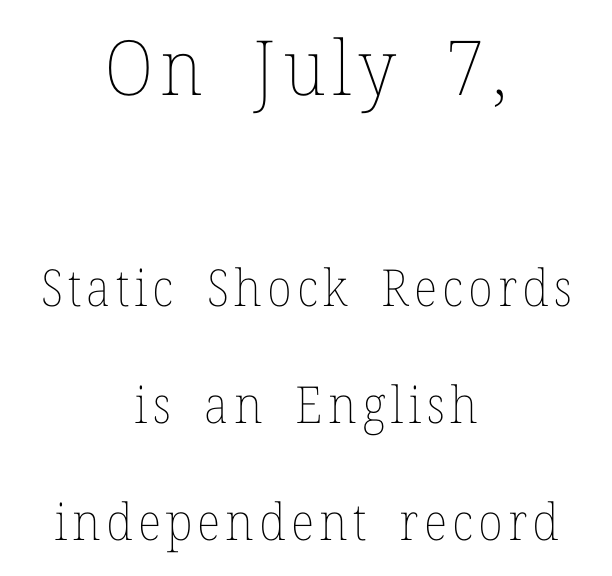
{"italic": "no", "bold": "no", "weight": "thin", "width": "normal", "stroke_contrast": "low", "x_height": "medium", "monospaced": "no", "underline": "no", "align": "center", "line_spacing": "loose", "line_spacing_ratio": 2.3, "larger_block": "first", "size_ratio": 1.49, "glyph_px": 76}
